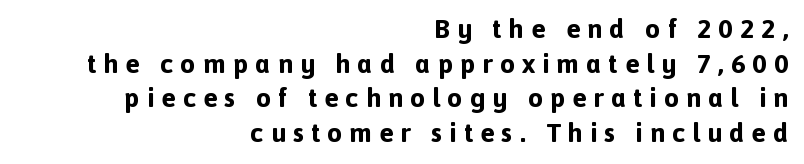
The image shows 27 px bold type, upright; set right-aligned, normal line spacing (1.28x), unusually wide letter spacing (+0.26 em), not underlined.
